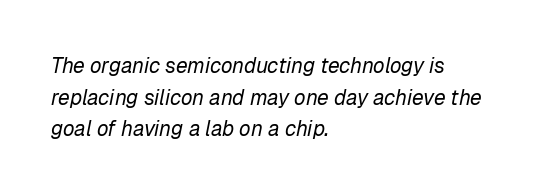
The image shows 21 px text type, italic (leaning right); set left-aligned, normal line spacing (1.51x), normal letter spacing, not underlined.
